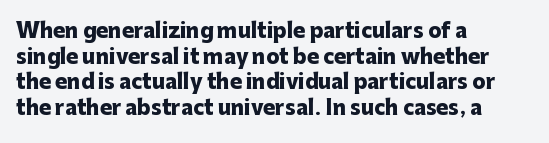
Q: Is the text bold? A: Yes.
Q: Is the text italic (slanted)? A: No, it is upright.
Q: Is the text underlined? A: No.
Q: How is the paragraph aligned? A: Left-aligned.
Q: Is the spacing between letters normal or unusually wide? A: Normal.
Q: Is the spacing between lines tight, normal or loose? A: Normal.
